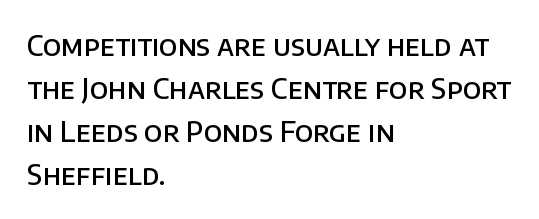
The passage shown is typed in a proportional face where columns would drift. Here the glyphs are tracked normally, forming tight word shapes. What's the leading like? Ordinary, nothing unusual. The baseline area is clear. Serifs: no, the terminals of the letterforms are clean. Where is the straight margin? On the left.
